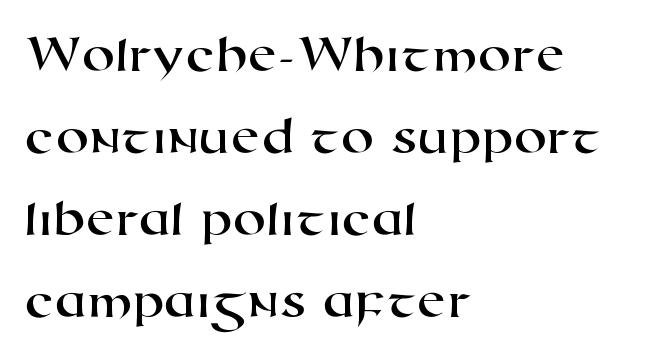
Q: Is the typeface a serif or a sans-serif typeface? A: Sans-serif.
Q: Is the text underlined? A: No.
Q: How is the paragraph aligned? A: Left-aligned.
Q: Is the spacing between letters normal or unusually wide? A: Normal.
Q: Is the spacing between lines tight, normal or loose? A: Normal.
Q: Width (condensed, normal, or wide)? A: Wide.
Q: Stroke contrast? A: High.
Q: x-height? A: Medium.
Q: Monospaced? A: No.
